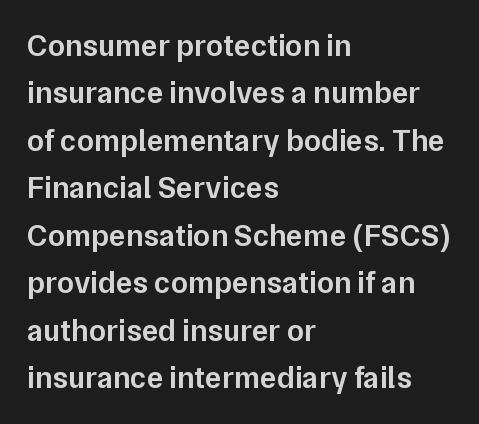
Ascenders rise straight up at ninety degrees. The strokes are fattened partway — semibold, not bold. Character widths vary here, with narrow letters taking less room than wide ones. No word sits above an underline.
